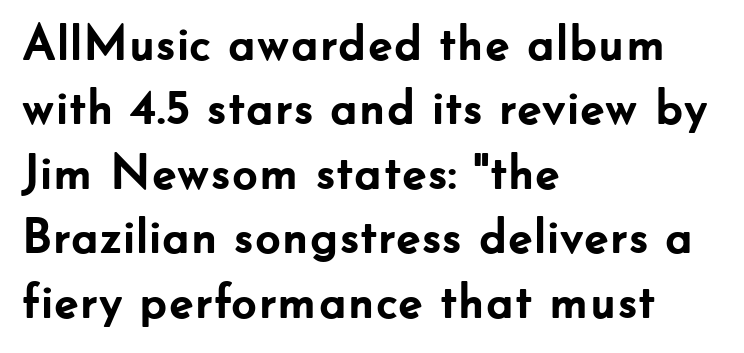
{"serif": "no", "italic": "no", "bold": "yes", "weight": "semibold", "width": "normal", "stroke_contrast": "low", "x_height": "small", "monospaced": "no", "underline": "no", "align": "left", "line_spacing": "normal", "line_spacing_ratio": 1.29, "letter_spacing": "normal", "letter_spacing_em": 0.0, "glyph_px": 50}
